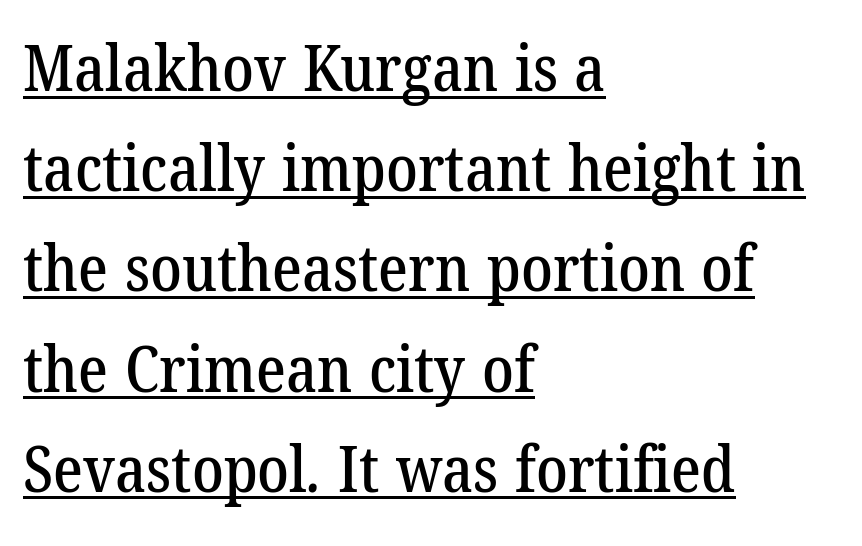
{"serif": "yes", "width": "normal", "stroke_contrast": "low", "x_height": "medium", "monospaced": "no", "underline": "yes", "align": "left", "line_spacing": "normal", "line_spacing_ratio": 1.59, "letter_spacing": "normal", "letter_spacing_em": 0.0, "glyph_px": 63}
